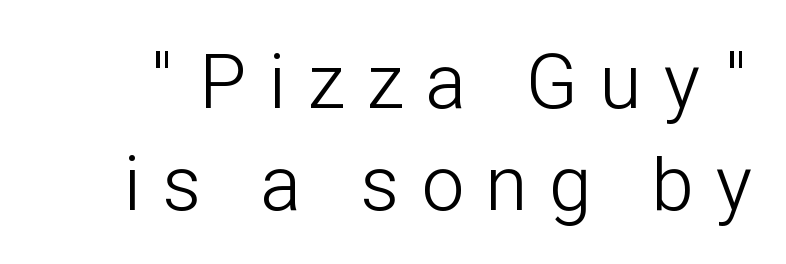
Q: Is the text bold? A: No.
Q: Is the text italic (slanted)? A: No, it is upright.
Q: Is the typeface a serif or a sans-serif typeface? A: Sans-serif.
Q: Is the text underlined? A: No.
Q: Is the spacing between letters normal or unusually wide? A: Unusually wide.
Q: Is the spacing between lines tight, normal or loose? A: Normal.
Q: Width (condensed, normal, or wide)? A: Condensed.
Q: Stroke contrast? A: Low.
Q: x-height? A: Medium.
Q: Monospaced? A: No.
